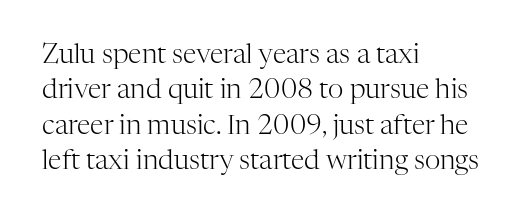
{"italic": "no", "bold": "no", "underline": "no", "align": "left", "line_spacing": "normal", "line_spacing_ratio": 1.31, "letter_spacing": "normal", "letter_spacing_em": 0.0, "glyph_px": 27}
